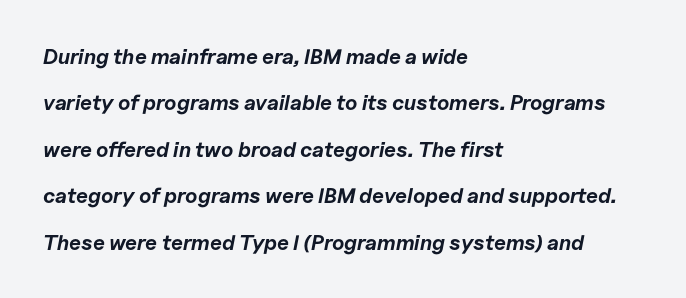
Q: Is the text bold? A: Yes.
Q: Is the text italic (slanted)? A: Yes, it leans right by about 11 degrees.
Q: Is the text underlined? A: No.
Q: How is the paragraph aligned? A: Left-aligned.
Q: Is the spacing between letters normal or unusually wide? A: Normal.
Q: Is the spacing between lines tight, normal or loose? A: Loose.
